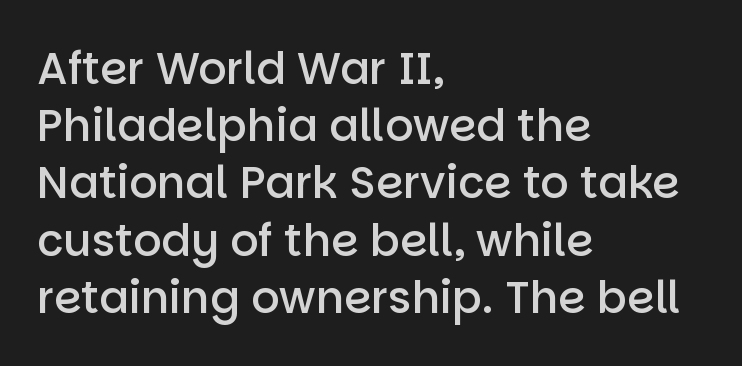
Designer's note — italics off, roman on. These lines are composed in type without serifs. Do the characters align in a grid? No, the font is proportional. The lines sit at an ordinary, default distance from one another.
